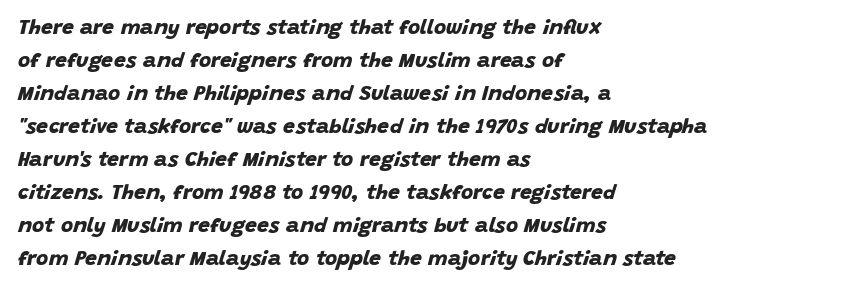
Q: Is the text bold? A: Yes.
Q: Is the text underlined? A: No.
Q: How is the paragraph aligned? A: Left-aligned.
Q: Is the spacing between letters normal or unusually wide? A: Normal.
Q: Is the spacing between lines tight, normal or loose? A: Normal.
